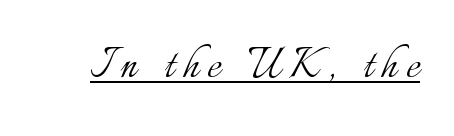
The image shows 52 px light type; set underlined; low stroke contrast and a small x-height.
